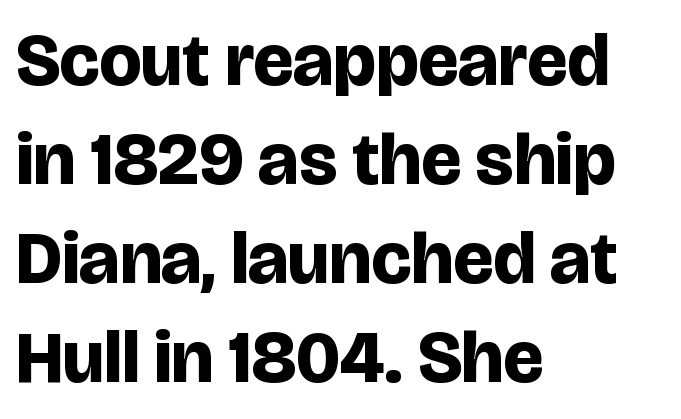
The image shows 74 px bold sans-serif type, upright; set left-aligned, normal line spacing (1.34x), normal letter spacing, not underlined; low stroke contrast and a large x-height.
